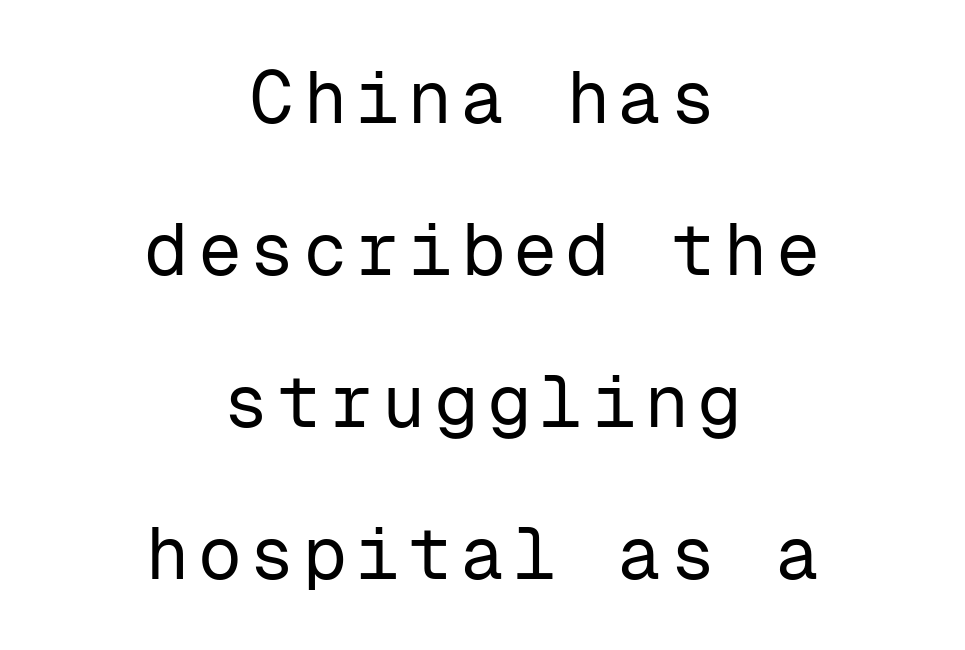
Q: Is the text bold? A: No.
Q: Is the text italic (slanted)? A: No, it is upright.
Q: Is the typeface a serif or a sans-serif typeface? A: Sans-serif.
Q: Is the text underlined? A: No.
Q: How is the paragraph aligned? A: Centered.
Q: Is the spacing between lines tight, normal or loose? A: Loose.
Q: Width (condensed, normal, or wide)? A: Normal.
Q: Stroke contrast? A: Low.
Q: x-height? A: Medium.
Q: Monospaced? A: Yes.
